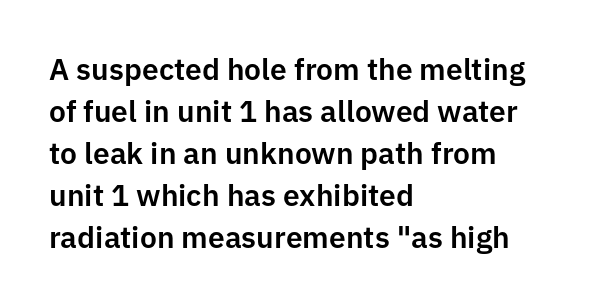
The image shows 30 px sans-serif type, upright; set left-aligned, normal line spacing (1.4x), normal letter spacing, not underlined; low stroke contrast and a medium x-height.
